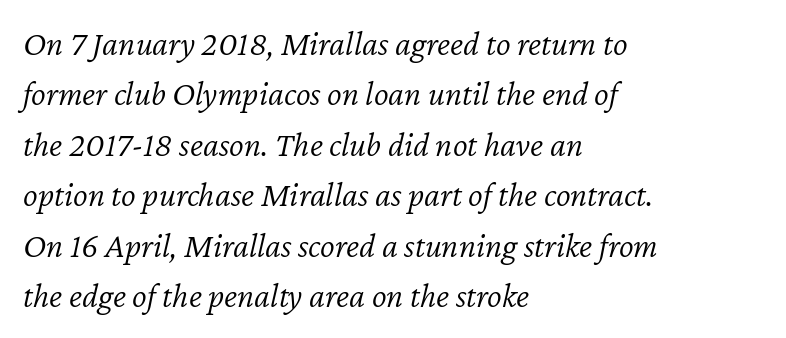
Q: Is the text bold? A: No.
Q: Is the text italic (slanted)? A: Yes, it leans right by about 12 degrees.
Q: Is the text underlined? A: No.
Q: How is the paragraph aligned? A: Left-aligned.
Q: Is the spacing between letters normal or unusually wide? A: Normal.
Q: Is the spacing between lines tight, normal or loose? A: Normal.
Q: Width (condensed, normal, or wide)? A: Normal.
Q: Stroke contrast? A: Low.
Q: x-height? A: Medium.
Q: Monospaced? A: No.
